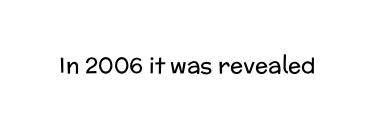
The image shows 22 px text type, upright; set normal letter spacing, not underlined.
